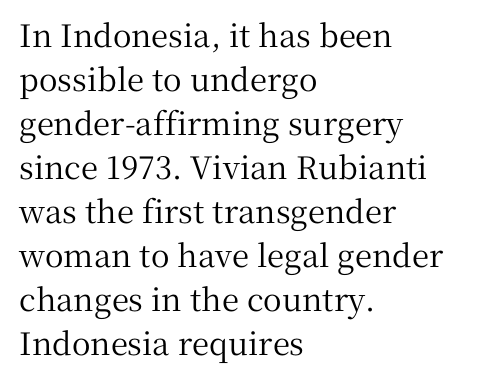
{"serif": "yes", "italic": "no", "width": "normal", "stroke_contrast": "medium", "x_height": "medium", "monospaced": "no", "underline": "no", "align": "left", "line_spacing": "normal", "line_spacing_ratio": 1.42, "letter_spacing": "normal", "letter_spacing_em": 0.0, "glyph_px": 31}
